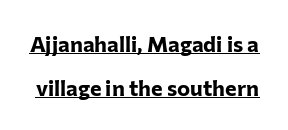
Upright lettering throughout. The type is set solid horizontally, with unmodified tracking. Horizontal bands of white between lines are thick stripes. On the weight axis this lands at bold, roughly 700.
